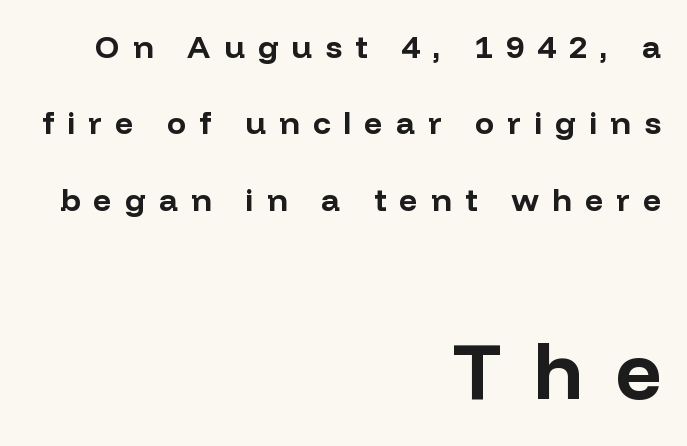
{"serif": "no", "italic": "no", "bold": "yes", "weight": "bold", "width": "normal", "stroke_contrast": "low", "x_height": "medium", "monospaced": "no", "underline": "no", "align": "right", "line_spacing": "loose", "line_spacing_ratio": 2.39, "letter_spacing": "wide", "letter_spacing_em": 0.41, "larger_block": "second", "size_ratio": 2.5, "glyph_px": 80}
